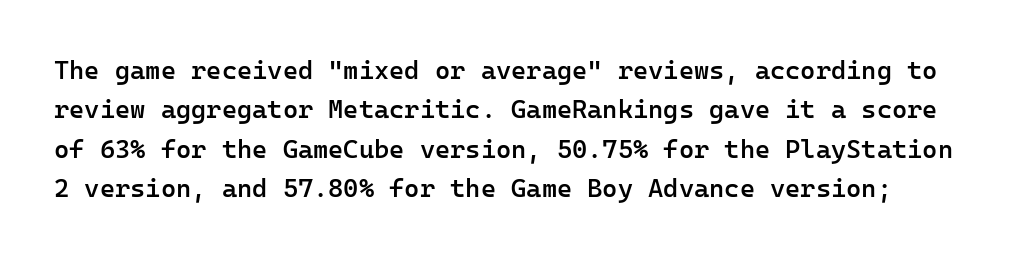
The font's upright variant was chosen for this text. The block of text has a typical density, with ordinary space between rows. Check under the words: just untouched page. A semibold gives these letters moderate extra thickness, short of bold. These lines keep a tight, regular rhythm from letter to letter.
